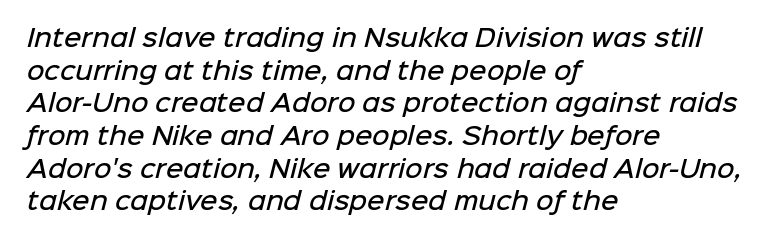
The image shows 24 px text type; set left-aligned, normal line spacing (1.36x), normal letter spacing, not underlined.
